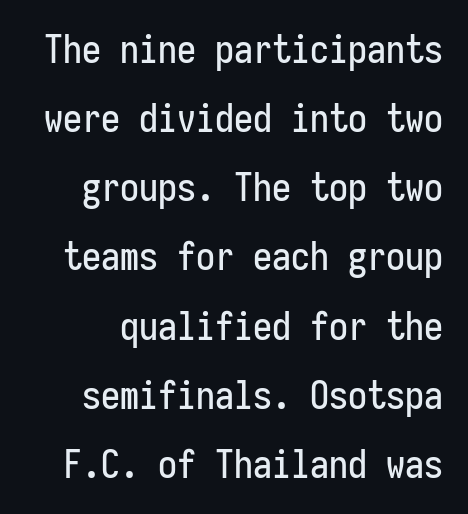
The image shows 38 px condensed sans-serif type, upright, monospaced; set line spacing 1.82x, normal letter spacing, not underlined; low stroke contrast and a medium x-height.
